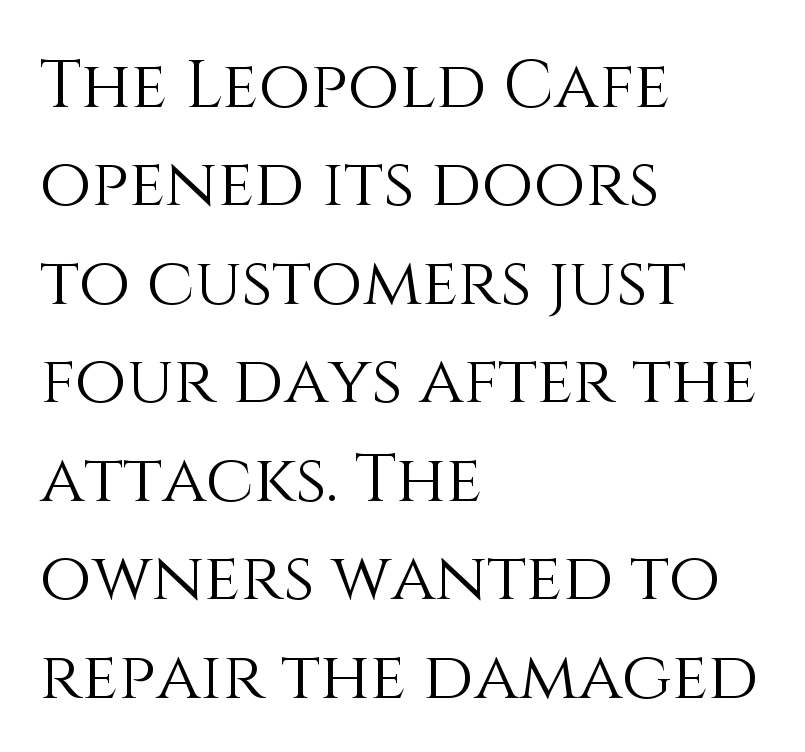
{"italic": "no", "bold": "no", "weight": "light", "width": "normal", "stroke_contrast": "medium", "x_height": "large", "monospaced": "no", "underline": "no", "align": "left", "line_spacing": "normal", "line_spacing_ratio": 1.47, "letter_spacing": "normal", "letter_spacing_em": 0.0, "glyph_px": 67}
